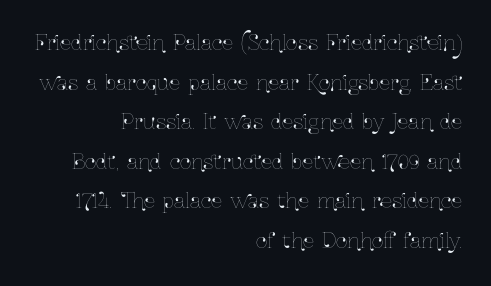
The image shows 20 px text type, upright; set right-aligned, loose line spacing (1.98x), normal letter spacing, not underlined.
